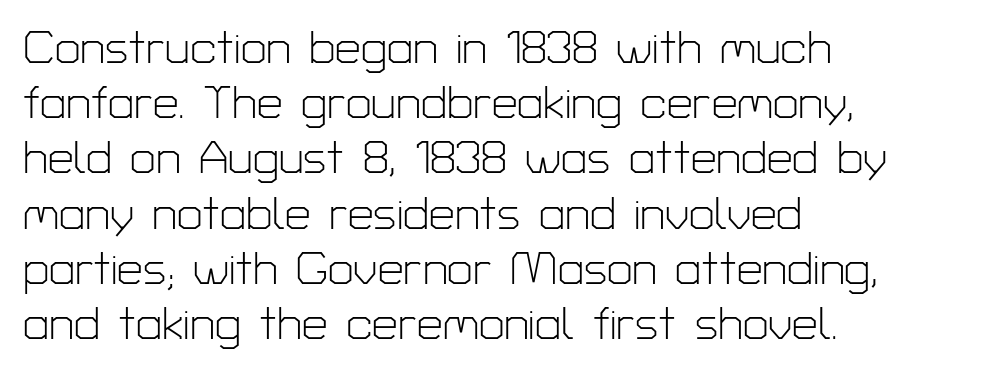
Q: Is the text bold? A: No.
Q: Is the text italic (slanted)? A: No, it is upright.
Q: Is the typeface a serif or a sans-serif typeface? A: Sans-serif.
Q: Is the text underlined? A: No.
Q: How is the paragraph aligned? A: Left-aligned.
Q: Is the spacing between letters normal or unusually wide? A: Normal.
Q: Width (condensed, normal, or wide)? A: Normal.
Q: Stroke contrast? A: Low.
Q: x-height? A: Medium.
Q: Monospaced? A: No.
